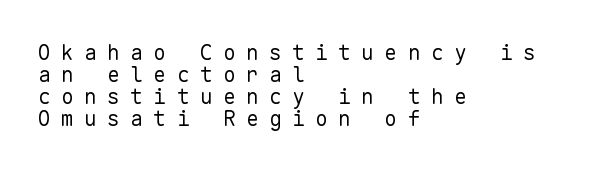
Q: Is the text bold? A: No.
Q: Is the text italic (slanted)? A: No, it is upright.
Q: Is the text underlined? A: No.
Q: How is the paragraph aligned? A: Left-aligned.
Q: Is the spacing between letters normal or unusually wide? A: Unusually wide.
Q: Is the spacing between lines tight, normal or loose? A: Tight.
